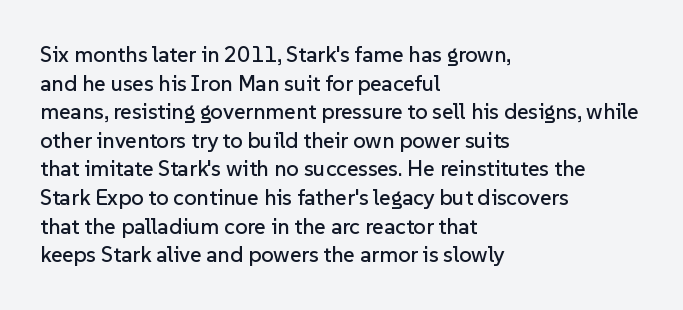
{"italic": "no", "underline": "no", "align": "left", "line_spacing": "normal", "line_spacing_ratio": 1.3, "letter_spacing": "normal", "letter_spacing_em": 0.0, "glyph_px": 22}
